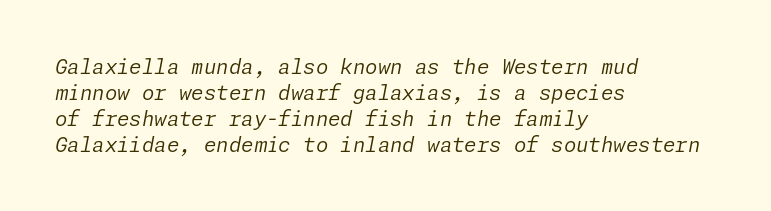
The image shows 20 px text type, italic (leaning right); set left-aligned, normal line spacing (1.3x), normal letter spacing, not underlined.
